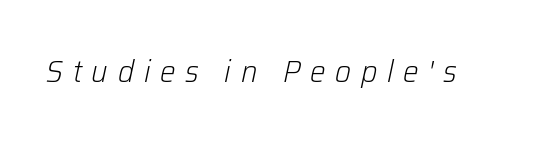
Quick note: underline off. Compared with ordinary roman type, these characters are visibly tilted. A quiet, ordinary-to-light weight characterises the typeface. Each word looks stretched out because of the extra space between its letters.
